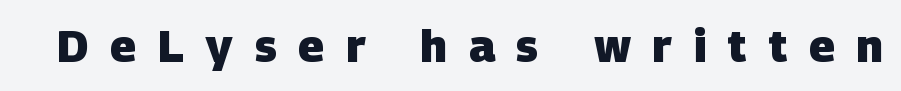
The image shows 45 px heavy sans-serif type; set unusually wide letter spacing (+0.48 em), not underlined; low stroke contrast and a large x-height.
